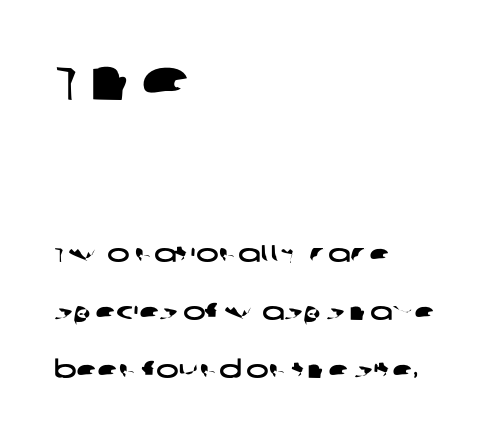
The image shows 59 px wide sans-serif type; set left-aligned, loose line spacing (2.41x), normal letter spacing, not underlined; the first (top) block is 2.46x larger; low stroke contrast and a large x-height.
